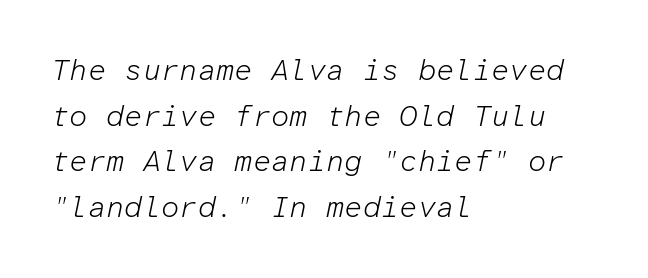
Q: Is the text bold? A: No.
Q: Is the text italic (slanted)? A: Yes, it leans right by about 12 degrees.
Q: Is the text underlined? A: No.
Q: How is the paragraph aligned? A: Left-aligned.
Q: Is the spacing between letters normal or unusually wide? A: Normal.
Q: Is the spacing between lines tight, normal or loose? A: Normal.
Q: Width (condensed, normal, or wide)? A: Normal.
Q: Stroke contrast? A: Low.
Q: x-height? A: Medium.
Q: Monospaced? A: Yes.
